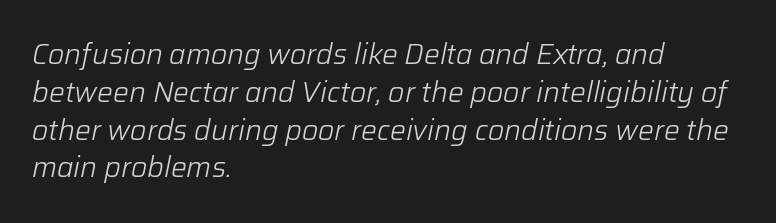
The image shows 28 px light type, italic (leaning right); set left-aligned, normal line spacing (1.35x), normal letter spacing, not underlined; low stroke contrast and a medium x-height.
